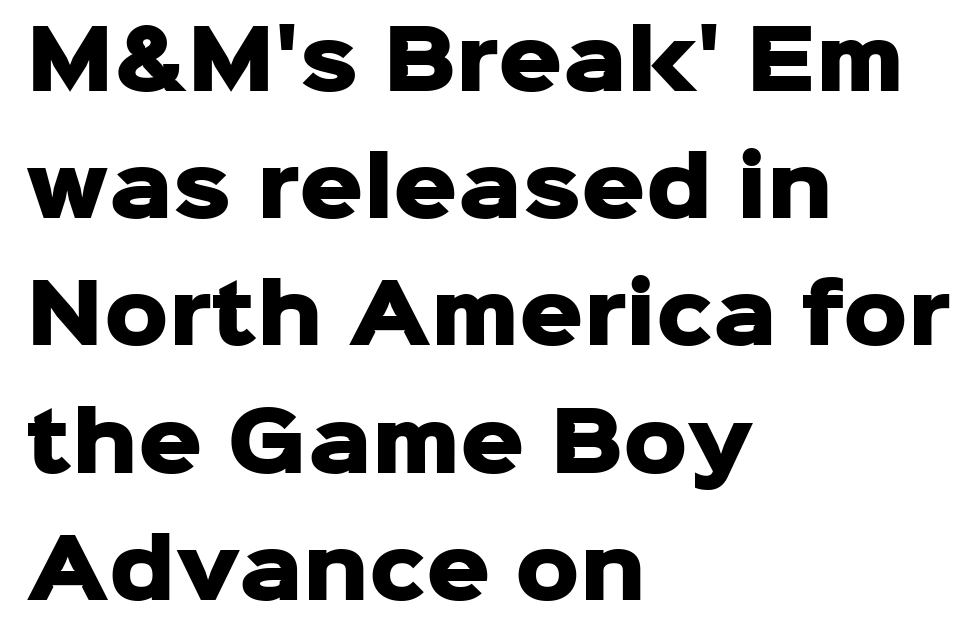
Q: Is the text bold? A: Yes.
Q: Is the text italic (slanted)? A: No, it is upright.
Q: Is the typeface a serif or a sans-serif typeface? A: Sans-serif.
Q: Is the text underlined? A: No.
Q: How is the paragraph aligned? A: Left-aligned.
Q: Is the spacing between letters normal or unusually wide? A: Normal.
Q: Is the spacing between lines tight, normal or loose? A: Normal.
Q: Width (condensed, normal, or wide)? A: Normal.
Q: Stroke contrast? A: Low.
Q: x-height? A: Medium.
Q: Monospaced? A: No.
